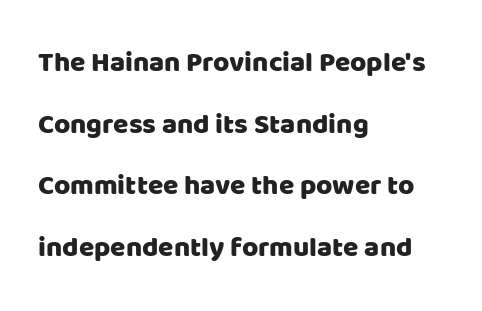
Q: Is the text italic (slanted)? A: No, it is upright.
Q: Is the typeface a serif or a sans-serif typeface? A: Sans-serif.
Q: Is the text underlined? A: No.
Q: How is the paragraph aligned? A: Left-aligned.
Q: Is the spacing between letters normal or unusually wide? A: Normal.
Q: Is the spacing between lines tight, normal or loose? A: Loose.
Q: Width (condensed, normal, or wide)? A: Normal.
Q: Stroke contrast? A: Low.
Q: x-height? A: Large.
Q: Monospaced? A: No.
